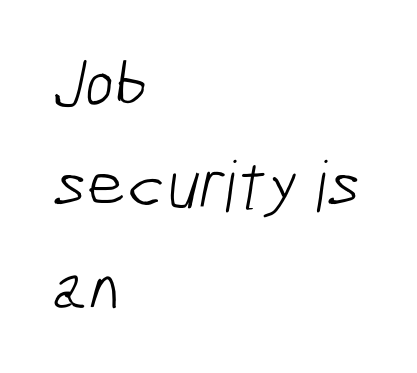
Q: Is the text bold? A: No.
Q: Is the typeface a serif or a sans-serif typeface? A: Sans-serif.
Q: Is the text underlined? A: No.
Q: How is the paragraph aligned? A: Left-aligned.
Q: Is the spacing between letters normal or unusually wide? A: Normal.
Q: Is the spacing between lines tight, normal or loose? A: Normal.
Q: Width (condensed, normal, or wide)? A: Condensed.
Q: Stroke contrast? A: Low.
Q: x-height? A: Medium.
Q: Monospaced? A: No.
